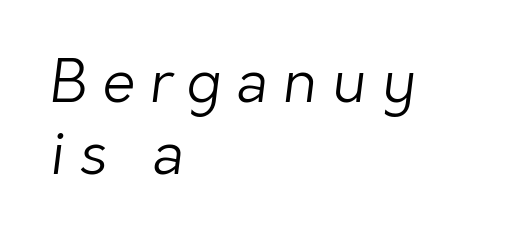
Only glyphs here, with clear space below each row. The letters carry no serifs — their stems end cleanly without finishing strokes. The typesetter chose a ragged-right arrangement here. The passage shown has open, widely tracked lettering throughout. The weight would be labelled regular, book, light, or lighter still. Varying glyph widths throughout — classic text-font behaviour.
